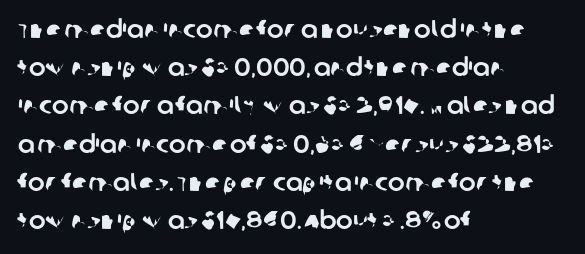
The image shows 25 px text type; set left-aligned, normal line spacing (1.53x), normal letter spacing, not underlined.
